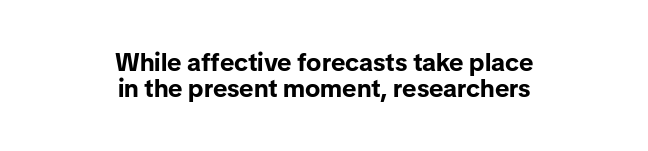
Do the letters lean? They stand straight. Casual observation: everything's sitting right in the middle. The rendering uses a small line-height, squeezing the rows. Descenders hang freely into open space. In terms of weight, the rendering is a true, heavy bold.
